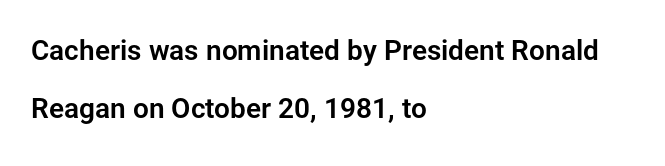
The image shows 28 px sans-serif type, upright; set left-aligned, loose line spacing (2.08x), normal letter spacing, not underlined; low stroke contrast and a medium x-height.
